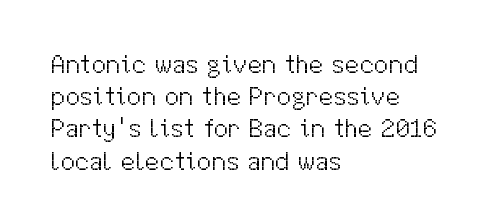
No letter is thick-stroked: the sample isn't bold. The lettering stays uniformly vertical, giving the passage a roman look. This sample uses plain, unmodified letter spacing. These lines stack with their left ends in a neat column. The gap between lines stays unmarked.
